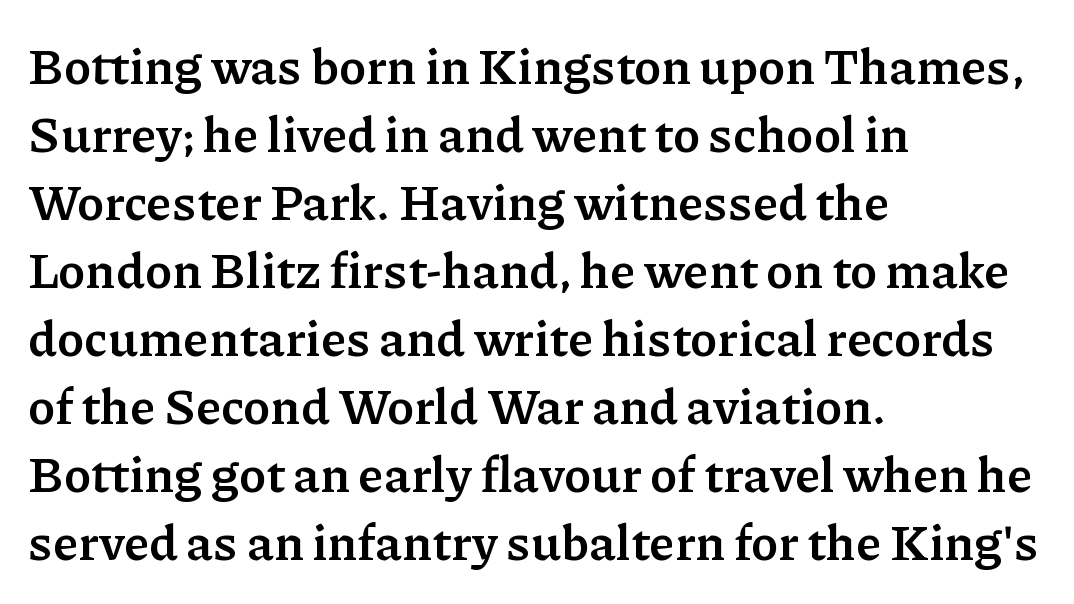
These lines carry a lot of weight — the face is fully bold. The letters stand straight up with perfectly vertical stems. Each line starts at the same left margin while the right side varies. A typesetter would call this zero additional tracking. The designer left line spacing at the default. Underline: absent.
